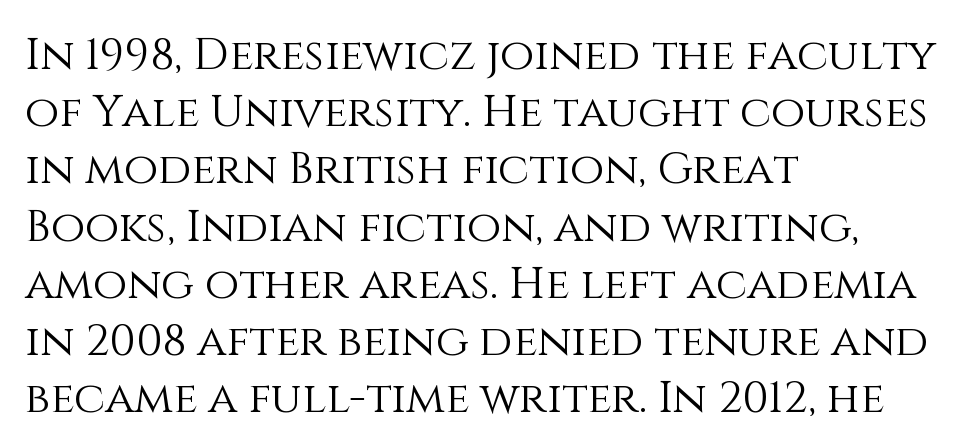
Q: Is the text bold? A: No.
Q: Is the text italic (slanted)? A: No, it is upright.
Q: Is the text underlined? A: No.
Q: How is the paragraph aligned? A: Left-aligned.
Q: Is the spacing between letters normal or unusually wide? A: Normal.
Q: Is the spacing between lines tight, normal or loose? A: Normal.
Q: Width (condensed, normal, or wide)? A: Normal.
Q: Stroke contrast? A: Medium.
Q: x-height? A: Large.
Q: Monospaced? A: No.
